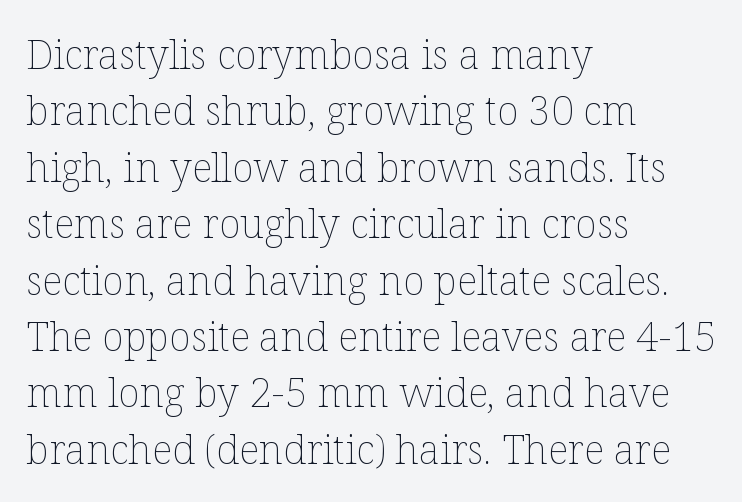
The image shows 40 px thin type, upright; set left-aligned, normal line spacing (1.41x), normal letter spacing, not underlined; low stroke contrast and a medium x-height.
